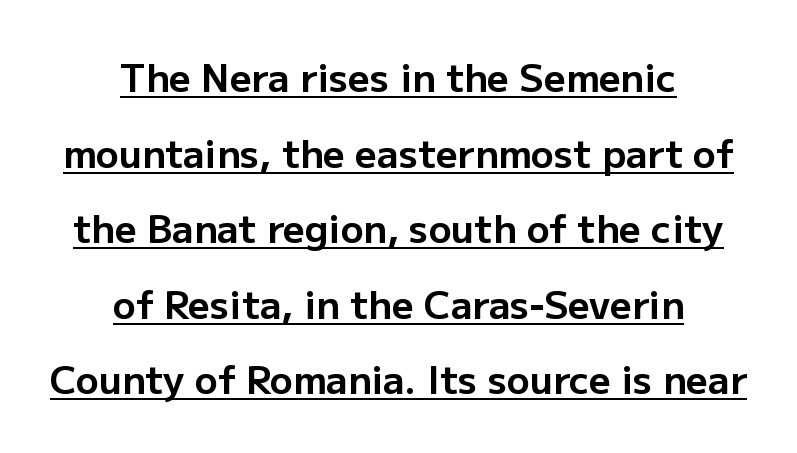
{"serif": "no", "italic": "no", "bold": "yes", "weight": "bold", "width": "normal", "stroke_contrast": "low", "x_height": "medium", "monospaced": "no", "underline": "yes", "align": "center", "line_spacing": "loose", "line_spacing_ratio": 1.99, "letter_spacing": "normal", "letter_spacing_em": 0.0, "glyph_px": 38}
